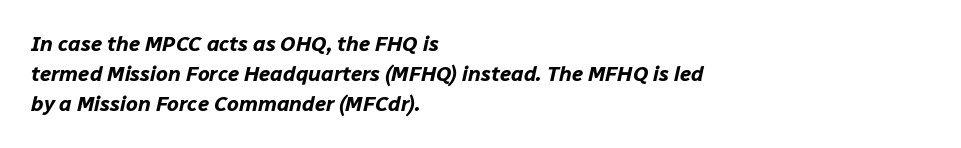
Q: Is the text bold? A: Yes.
Q: Is the text italic (slanted)? A: Yes, it leans right by about 12 degrees.
Q: Is the text underlined? A: No.
Q: How is the paragraph aligned? A: Left-aligned.
Q: Is the spacing between letters normal or unusually wide? A: Normal.
Q: Is the spacing between lines tight, normal or loose? A: Normal.
